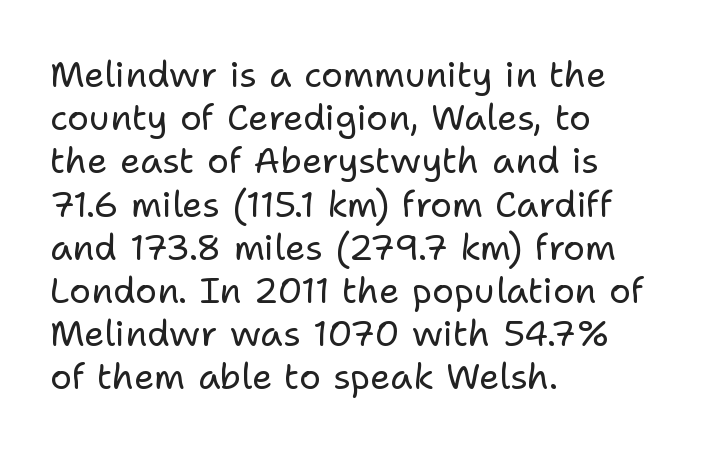
{"serif": "no", "italic": "no", "bold": "no", "weight": "regular", "width": "normal", "stroke_contrast": "low", "x_height": "medium", "monospaced": "no", "underline": "no", "align": "left", "line_spacing_ratio": 1.2, "letter_spacing": "normal", "letter_spacing_em": 0.0, "glyph_px": 36}
